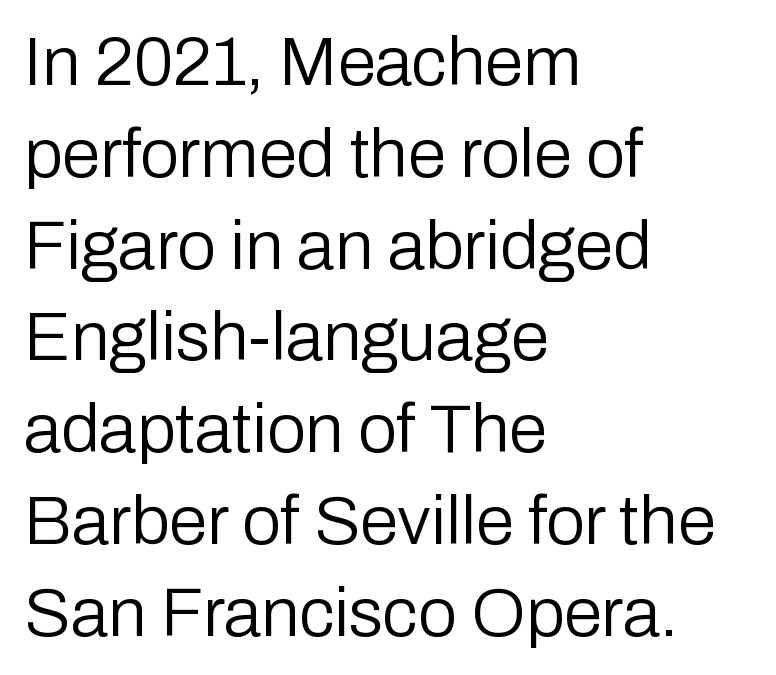
Q: Is the text bold? A: No.
Q: Is the text italic (slanted)? A: No, it is upright.
Q: Is the typeface a serif or a sans-serif typeface? A: Sans-serif.
Q: Is the text underlined? A: No.
Q: How is the paragraph aligned? A: Left-aligned.
Q: Is the spacing between letters normal or unusually wide? A: Normal.
Q: Is the spacing between lines tight, normal or loose? A: Normal.
Q: Width (condensed, normal, or wide)? A: Normal.
Q: Stroke contrast? A: Low.
Q: x-height? A: Medium.
Q: Monospaced? A: No.
